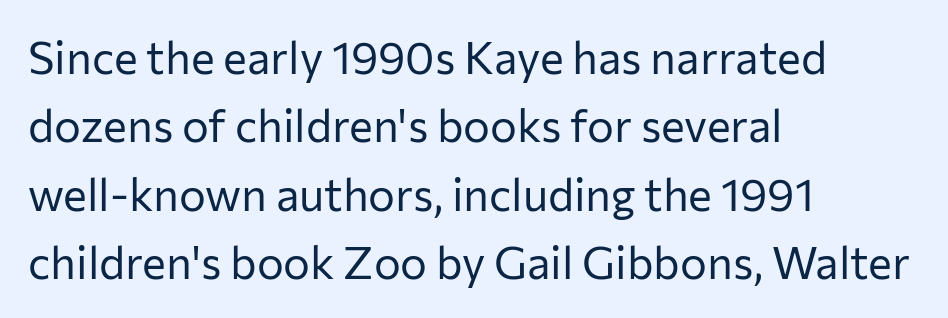
A typesetter would call this proportional, since set widths differ per character. Honestly, there is no underline to notice here at all. Note: no serifs on the glyphs. This rendering uses left alignment, leaving the right contour irregular. The letters stand upright; this is a roman face.
